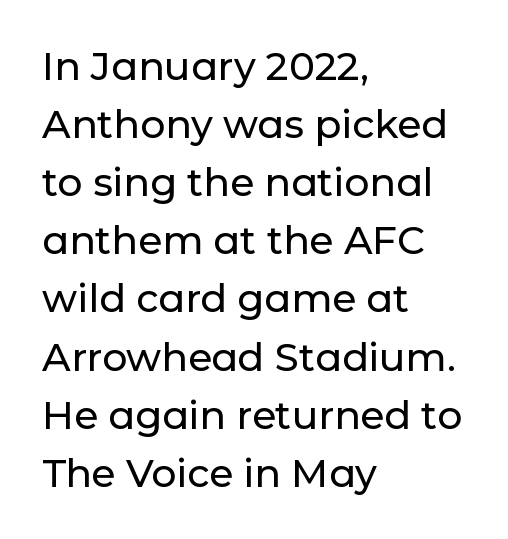
{"serif": "no", "italic": "no", "width": "normal", "stroke_contrast": "low", "x_height": "medium", "monospaced": "no", "underline": "no", "align": "left", "line_spacing": "normal", "line_spacing_ratio": 1.49, "letter_spacing": "normal", "letter_spacing_em": 0.0, "glyph_px": 39}
